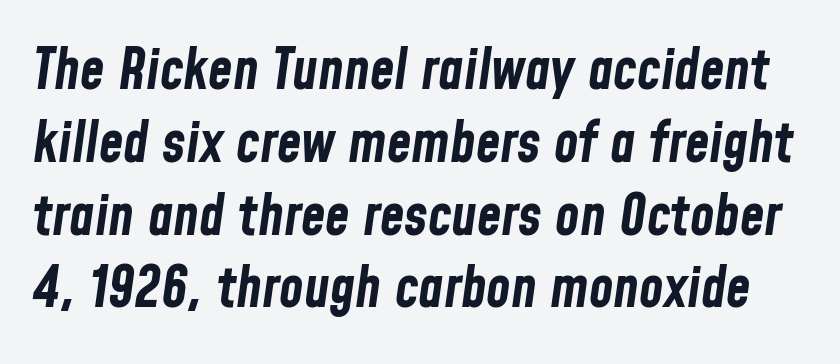
Q: Is the text bold? A: Yes.
Q: Is the text italic (slanted)? A: Yes, it leans right by about 8 degrees.
Q: Is the text underlined? A: No.
Q: Is the spacing between letters normal or unusually wide? A: Normal.
Q: Is the spacing between lines tight, normal or loose? A: Normal.
Q: Width (condensed, normal, or wide)? A: Condensed.
Q: Stroke contrast? A: Low.
Q: x-height? A: Medium.
Q: Monospaced? A: No.
